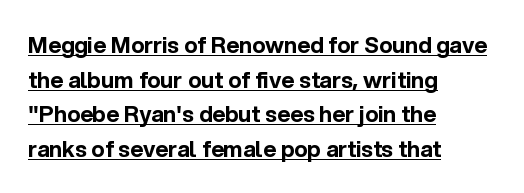
Q: Is the text bold? A: Yes.
Q: Is the text italic (slanted)? A: No, it is upright.
Q: Is the text underlined? A: Yes.
Q: How is the paragraph aligned? A: Left-aligned.
Q: Is the spacing between letters normal or unusually wide? A: Normal.
Q: Is the spacing between lines tight, normal or loose? A: Normal.
